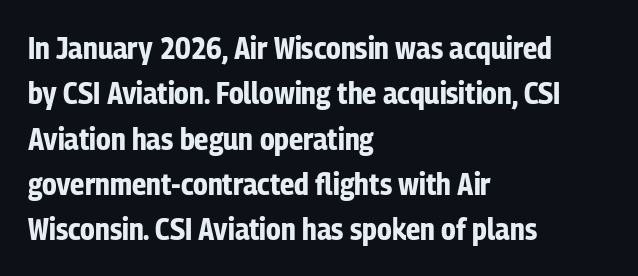
{"serif": "no", "italic": "no", "bold": "yes", "weight": "bold", "width": "condensed", "stroke_contrast": "low", "x_height": "medium", "monospaced": "no", "underline": "no", "align": "left", "line_spacing": "normal", "line_spacing_ratio": 1.46, "letter_spacing": "normal", "letter_spacing_em": 0.0, "glyph_px": 31}
